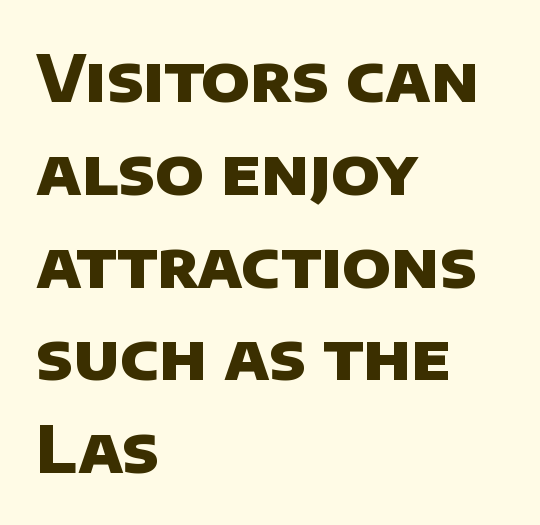
Q: Is the text bold? A: Yes.
Q: Is the typeface a serif or a sans-serif typeface? A: Sans-serif.
Q: Is the text underlined? A: No.
Q: How is the paragraph aligned? A: Left-aligned.
Q: Is the spacing between letters normal or unusually wide? A: Normal.
Q: Is the spacing between lines tight, normal or loose? A: Normal.
Q: Width (condensed, normal, or wide)? A: Normal.
Q: Stroke contrast? A: Low.
Q: x-height? A: Large.
Q: Monospaced? A: No.
